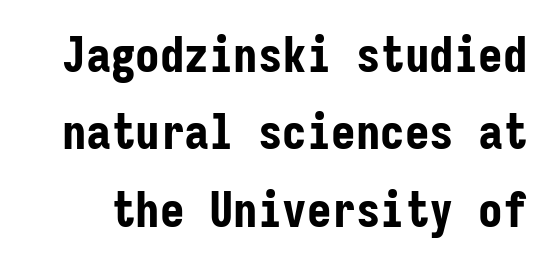
Q: Is the text bold? A: Yes.
Q: Is the text italic (slanted)? A: No, it is upright.
Q: Is the typeface a serif or a sans-serif typeface? A: Sans-serif.
Q: Is the text underlined? A: No.
Q: Is the spacing between letters normal or unusually wide? A: Normal.
Q: Is the spacing between lines tight, normal or loose? A: Normal.
Q: Width (condensed, normal, or wide)? A: Condensed.
Q: Stroke contrast? A: Low.
Q: x-height? A: Medium.
Q: Monospaced? A: Yes.
